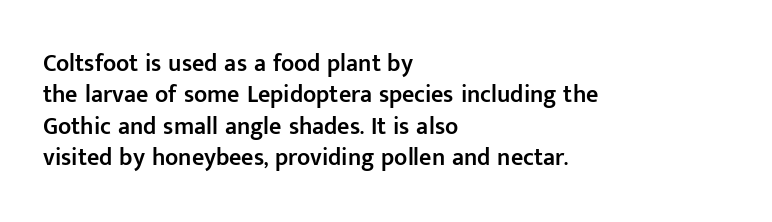
Students, this is semibold: more ink than regular, less than bold. Descender tails drop into unmarked territory. Reading down the block, your eye returns to a fixed left position each line. Do the letters lean? They stand straight. The space between consecutive lines is moderate.
